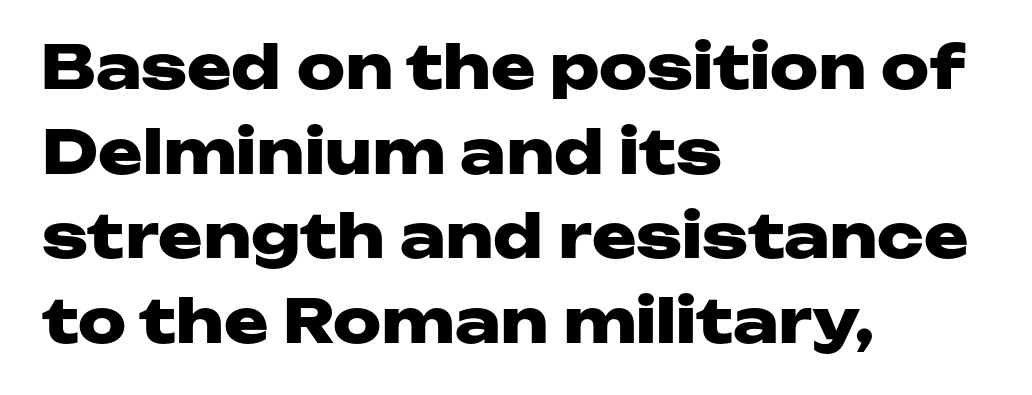
Q: Is the text bold? A: Yes.
Q: Is the text italic (slanted)? A: No, it is upright.
Q: Is the typeface a serif or a sans-serif typeface? A: Sans-serif.
Q: Is the text underlined? A: No.
Q: How is the paragraph aligned? A: Left-aligned.
Q: Is the spacing between letters normal or unusually wide? A: Normal.
Q: Is the spacing between lines tight, normal or loose? A: Normal.
Q: Width (condensed, normal, or wide)? A: Wide.
Q: Stroke contrast? A: Low.
Q: x-height? A: Medium.
Q: Monospaced? A: No.
